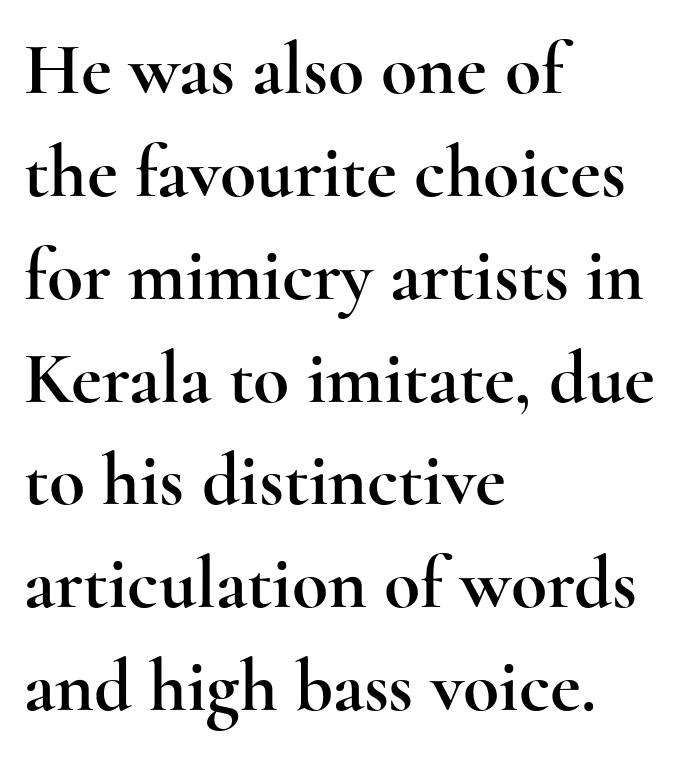
Stroke terminals: seriffed. These lines stack with their left ends in a neat column. What's the leading like? Ordinary, nothing unusual. The rendering uses natural spacing where letterforms have individual widths.
